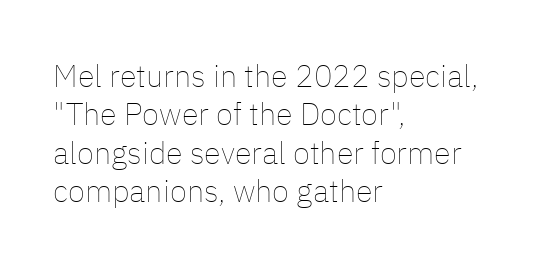
In terms of letterspacing, this is plain default setting. The space directly below the letters is spotless. The typography opts for an upright posture over an oblique one. A student would call this left alignment; a typographer would say flush left, rag right. This is not heavy type; no bold has been used. Varying glyph widths throughout — classic text-font behaviour.
